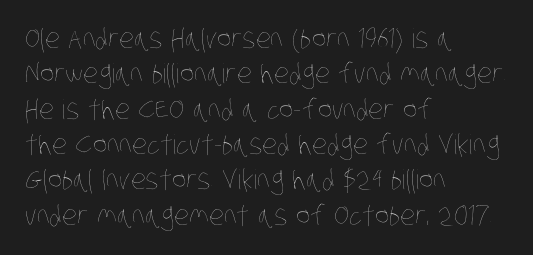
The image shows 27 px text type; set left-aligned, normal line spacing (1.31x), normal letter spacing, not underlined.
